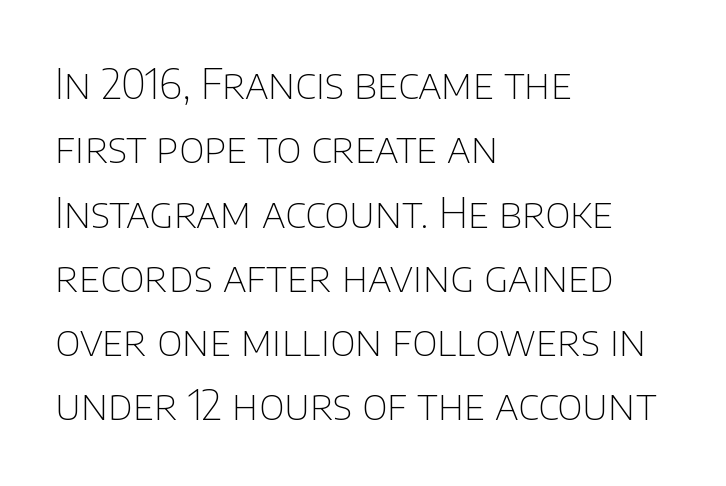
{"serif": "no", "italic": "no", "bold": "no", "weight": "thin", "width": "normal", "stroke_contrast": "low", "x_height": "large", "monospaced": "no", "underline": "no", "align": "left", "line_spacing": "normal", "line_spacing_ratio": 1.53, "letter_spacing": "normal", "letter_spacing_em": 0.0, "glyph_px": 42}
